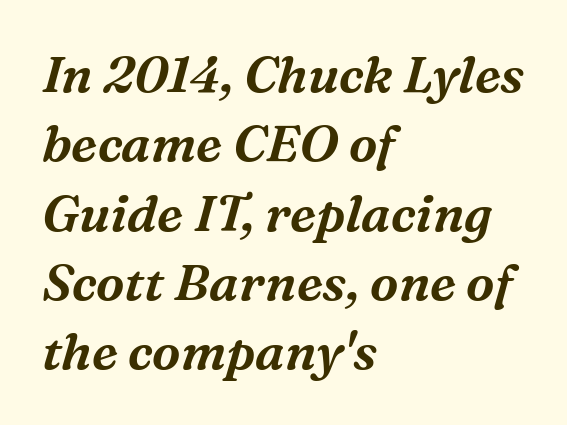
{"serif": "yes", "italic": "yes", "lean": "right", "slant_degrees": 16, "width": "normal", "stroke_contrast": "medium", "x_height": "medium", "monospaced": "no", "underline": "no", "align": "left", "line_spacing": "normal", "line_spacing_ratio": 1.36, "letter_spacing": "normal", "letter_spacing_em": 0.0, "glyph_px": 51}
